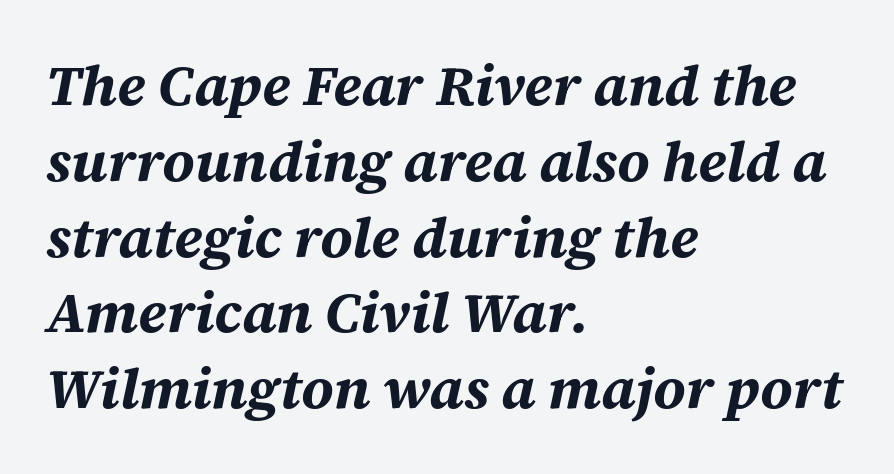
Q: Is the text bold? A: Yes.
Q: Is the text italic (slanted)? A: Yes, it leans right by about 12 degrees.
Q: Is the text underlined? A: No.
Q: How is the paragraph aligned? A: Left-aligned.
Q: Is the spacing between letters normal or unusually wide? A: Normal.
Q: Is the spacing between lines tight, normal or loose? A: Normal.
Q: Width (condensed, normal, or wide)? A: Normal.
Q: Stroke contrast? A: Medium.
Q: x-height? A: Large.
Q: Monospaced? A: No.
